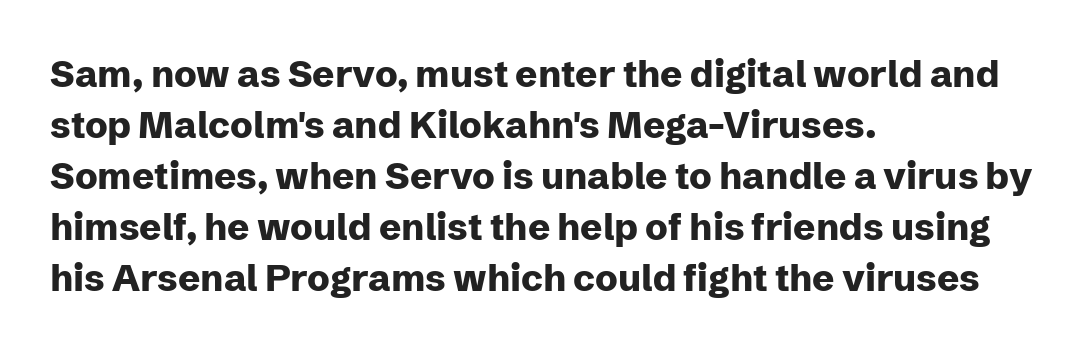
Plain, unruled lines of type. The lines are quadded left. Style check: upright. Heavy-handed strokes throughout: this text is bold.
